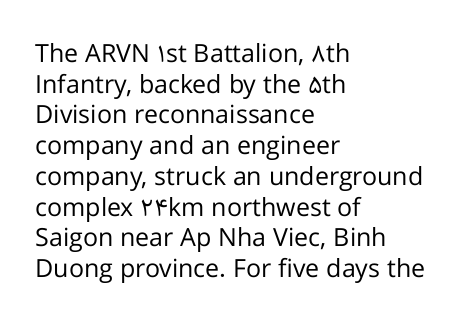
Q: Is the text bold? A: No.
Q: Is the text italic (slanted)? A: No, it is upright.
Q: Is the text underlined? A: No.
Q: How is the paragraph aligned? A: Left-aligned.
Q: Is the spacing between letters normal or unusually wide? A: Normal.
